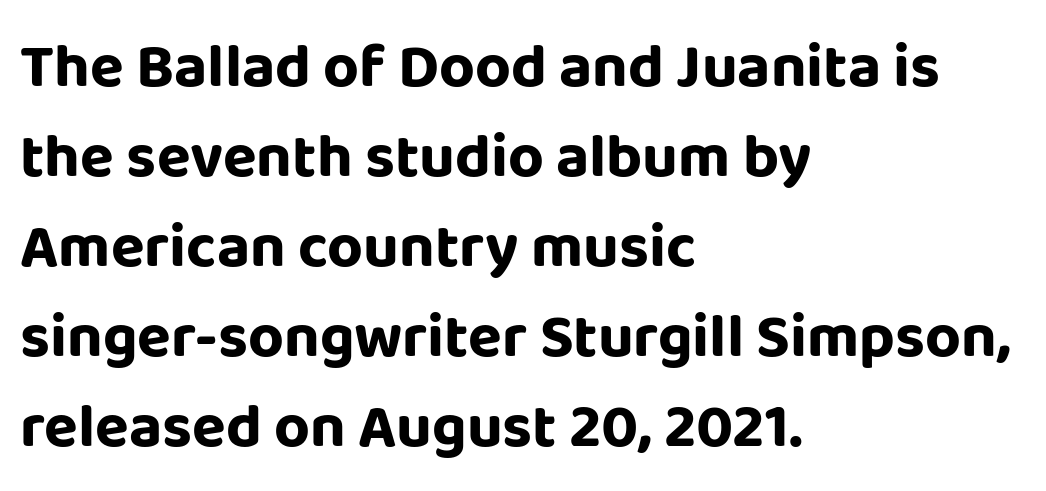
Q: Is the text bold? A: Yes.
Q: Is the text italic (slanted)? A: No, it is upright.
Q: Is the typeface a serif or a sans-serif typeface? A: Sans-serif.
Q: Is the text underlined? A: No.
Q: How is the paragraph aligned? A: Left-aligned.
Q: Is the spacing between letters normal or unusually wide? A: Normal.
Q: Is the spacing between lines tight, normal or loose? A: Normal.
Q: Width (condensed, normal, or wide)? A: Normal.
Q: Stroke contrast? A: Low.
Q: x-height? A: Large.
Q: Monospaced? A: No.
